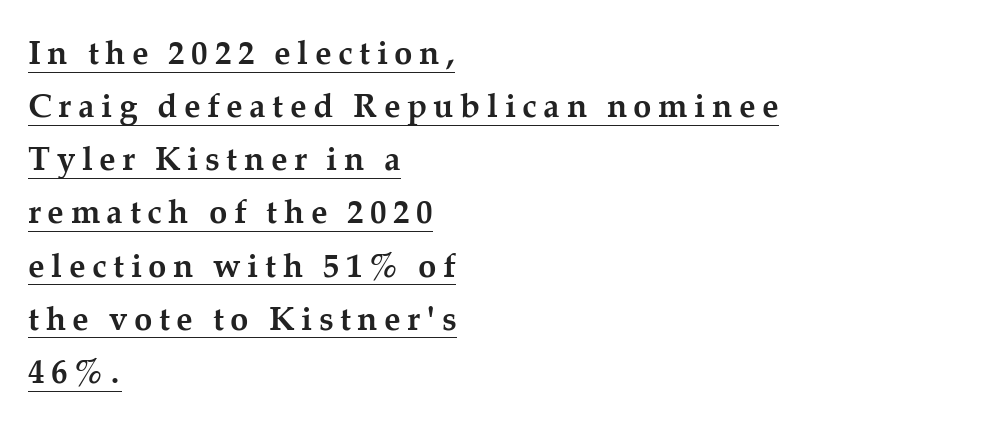
{"serif": "yes", "italic": "no", "bold": "yes", "weight": "semibold", "width": "normal", "stroke_contrast": "medium", "x_height": "medium", "monospaced": "no", "underline": "yes", "align": "left", "line_spacing": "normal", "line_spacing_ratio": 1.61, "letter_spacing": "wide", "letter_spacing_em": 0.2, "glyph_px": 33}
